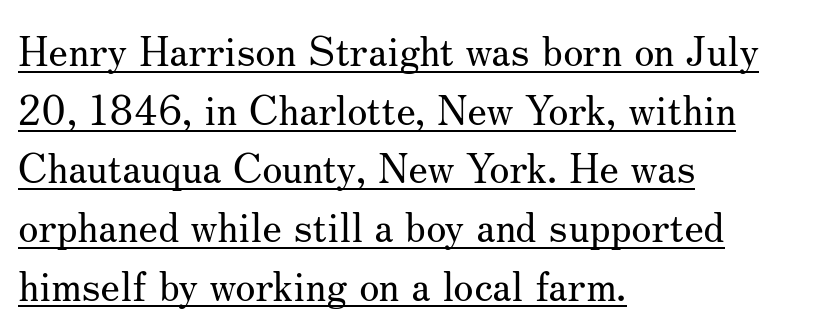
Q: Is the text bold? A: No.
Q: Is the text italic (slanted)? A: No, it is upright.
Q: Is the typeface a serif or a sans-serif typeface? A: Serif.
Q: Is the text underlined? A: Yes.
Q: How is the paragraph aligned? A: Left-aligned.
Q: Is the spacing between letters normal or unusually wide? A: Normal.
Q: Is the spacing between lines tight, normal or loose? A: Normal.
Q: Width (condensed, normal, or wide)? A: Normal.
Q: Stroke contrast? A: Medium.
Q: x-height? A: Small.
Q: Monospaced? A: No.
